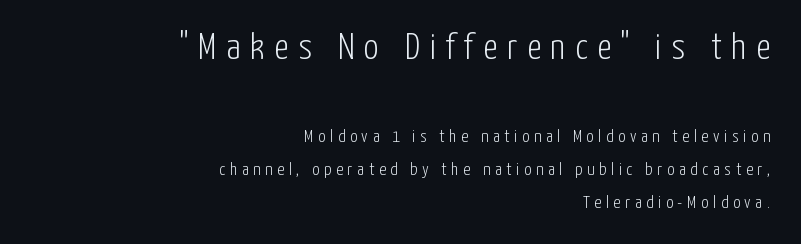
Q: Is the text bold? A: No.
Q: Is the text italic (slanted)? A: No, it is upright.
Q: Is the typeface a serif or a sans-serif typeface? A: Sans-serif.
Q: Is the text underlined? A: No.
Q: How is the paragraph aligned? A: Right-aligned.
Q: Is the spacing between letters normal or unusually wide? A: Unusually wide.
Q: Which block of text is set in a larger size, the first (top) or the second (bottom)? A: The first (top) one.
Q: Width (condensed, normal, or wide)? A: Condensed.
Q: Stroke contrast? A: Low.
Q: x-height? A: Medium.
Q: Monospaced? A: No.
